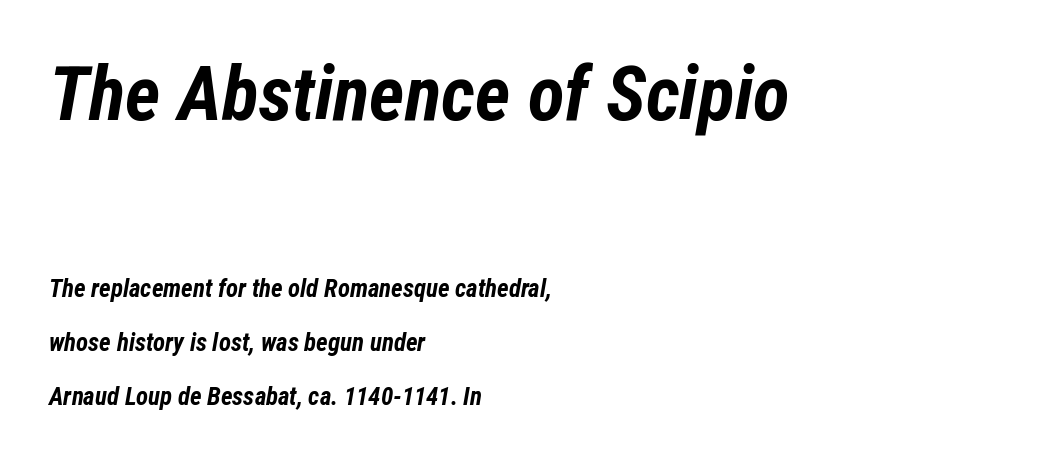
Q: Is the text bold? A: Yes.
Q: Is the text italic (slanted)? A: Yes, it leans right by about 12 degrees.
Q: Is the text underlined? A: No.
Q: How is the paragraph aligned? A: Left-aligned.
Q: Is the spacing between letters normal or unusually wide? A: Normal.
Q: Is the spacing between lines tight, normal or loose? A: Loose.
Q: Which block of text is set in a larger size, the first (top) or the second (bottom)? A: The first (top) one.
Q: Width (condensed, normal, or wide)? A: Condensed.
Q: Stroke contrast? A: Low.
Q: x-height? A: Medium.
Q: Monospaced? A: No.
